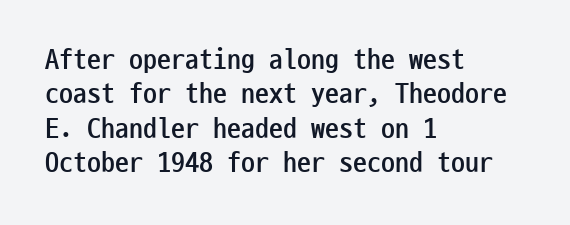
{"serif": "no", "italic": "no", "bold": "yes", "weight": "semibold", "width": "condensed", "stroke_contrast": "low", "x_height": "medium", "monospaced": "yes", "underline": "no", "align": "left", "line_spacing_ratio": 1.23, "letter_spacing": "normal", "letter_spacing_em": 0.0, "glyph_px": 28}
